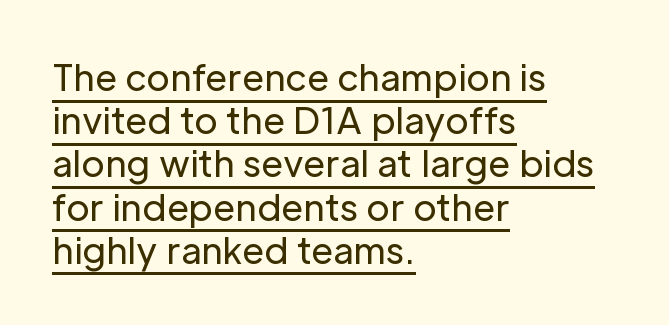
The image shows 36 px regular-weight sans-serif type, upright; set left-aligned, line spacing 1.2x, normal letter spacing, underlined; low stroke contrast and a medium x-height.
